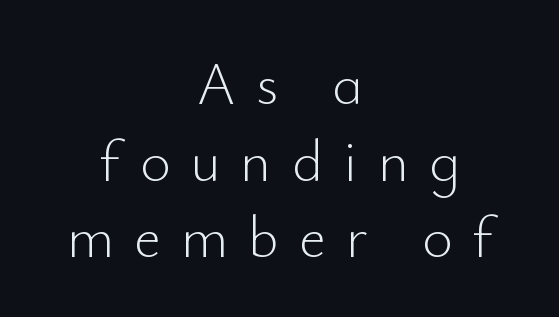
This block has exactly the height ordinary leading produces. The letterforms sit at book weight or below. This is roman type, the default non-slanted kind. Spacing verdict: proportional, widths tailored to each character.
